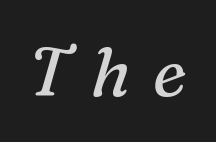
{"serif": "yes", "italic": "yes", "lean": "right", "slant_degrees": 16, "bold": "no", "weight": "regular", "width": "normal", "stroke_contrast": "medium", "x_height": "medium", "monospaced": "no", "underline": "no", "letter_spacing": "wide", "letter_spacing_em": 0.33, "glyph_px": 69}
